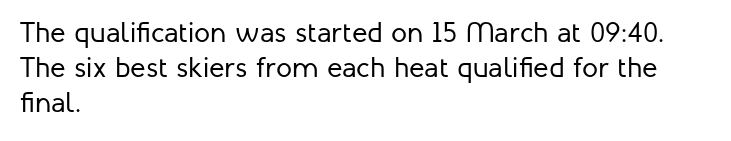
Q: Is the text bold? A: No.
Q: Is the text italic (slanted)? A: No, it is upright.
Q: Is the typeface a serif or a sans-serif typeface? A: Sans-serif.
Q: Is the text underlined? A: No.
Q: How is the paragraph aligned? A: Left-aligned.
Q: Is the spacing between letters normal or unusually wide? A: Normal.
Q: Width (condensed, normal, or wide)? A: Normal.
Q: Stroke contrast? A: Low.
Q: x-height? A: Medium.
Q: Monospaced? A: No.
